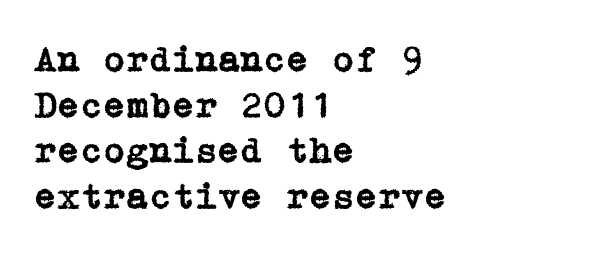
The type sits square on the baseline with zero lean. Here the glyphs are tracked normally, forming tight word shapes. The text block is weighted toward the left margin, trailing off unevenly rightward. Just letters on the line, the space beneath them empty. This sample uses a serif face.
